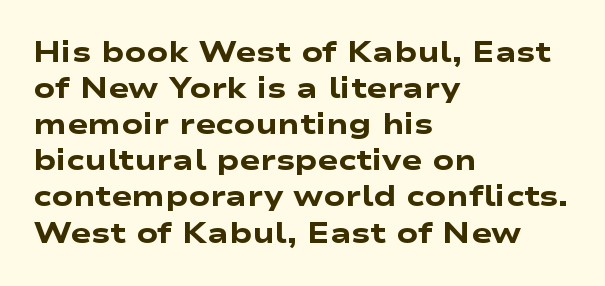
Q: Is the text bold? A: Yes.
Q: Is the typeface a serif or a sans-serif typeface? A: Sans-serif.
Q: Is the text underlined? A: No.
Q: How is the paragraph aligned? A: Left-aligned.
Q: Is the spacing between letters normal or unusually wide? A: Normal.
Q: Is the spacing between lines tight, normal or loose? A: Normal.
Q: Width (condensed, normal, or wide)? A: Wide.
Q: Stroke contrast? A: Low.
Q: x-height? A: Medium.
Q: Monospaced? A: No.
